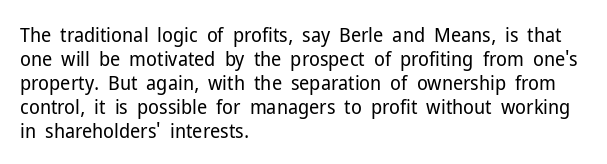
Descenders are the only things crossing below the line. Letters have the restrained weight of plain body copy at most. Where is the straight margin? On the left. Between one letter and the next there's only the usual sliver of space.
